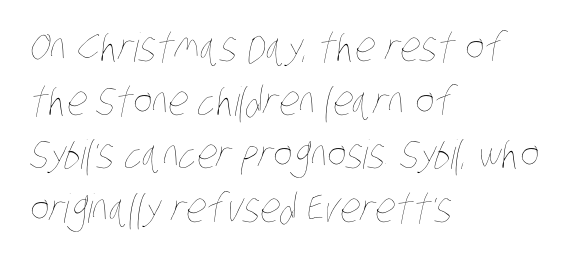
{"bold": "no", "weight": "thin", "width": "condensed", "stroke_contrast": "low", "x_height": "large", "monospaced": "no", "underline": "no", "align": "left", "line_spacing": "normal", "line_spacing_ratio": 1.34, "letter_spacing": "normal", "letter_spacing_em": 0.0, "glyph_px": 40}
